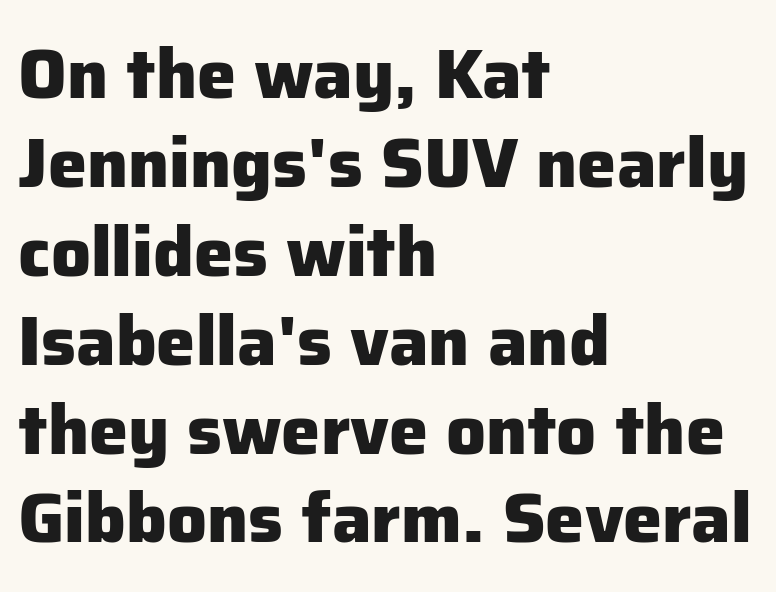
Classification — sans serif. These lines keep a tight, regular rhythm from letter to letter. Heft: maximum for text — a bold. Decoration check: the copy has no underline.
